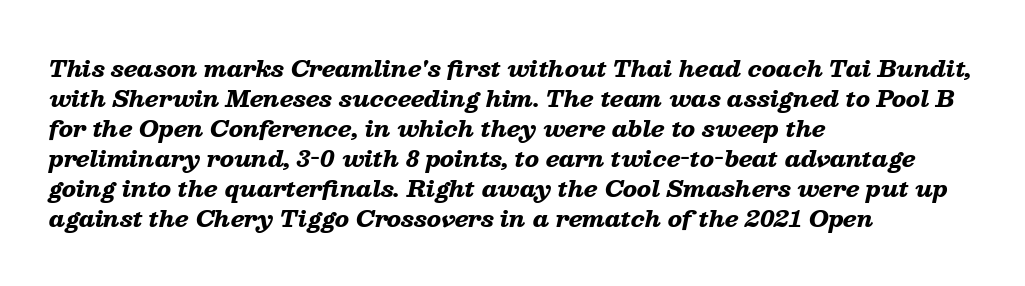
Every character sits at an angle, as italics do. These lines stack with their left ends in a neat column. Typographic density is high because the face is bold. The rows are spaced the way most documents space them.
